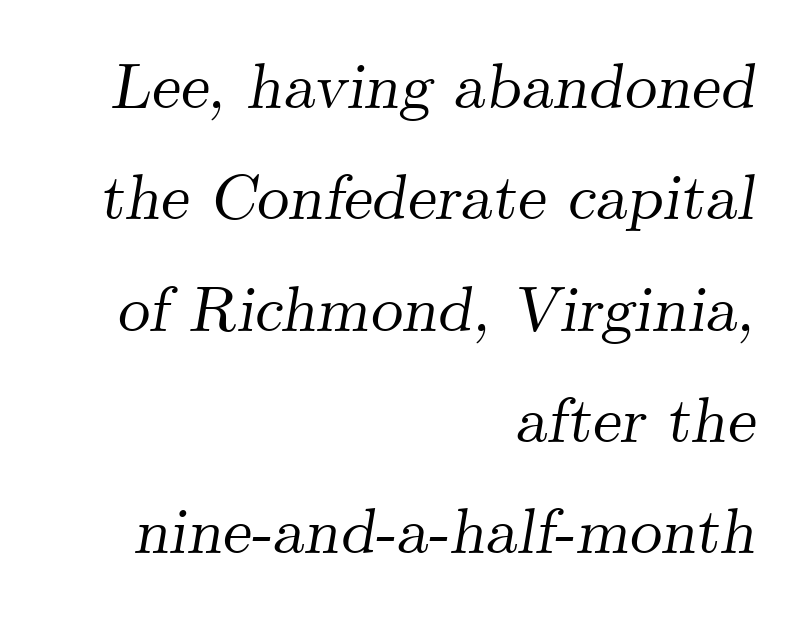
The type is set solid horizontally, with unmodified tracking. The rendering uses natural spacing where letterforms have individual widths. Words float on clear page, feet unadorned. Style check: oblique.
